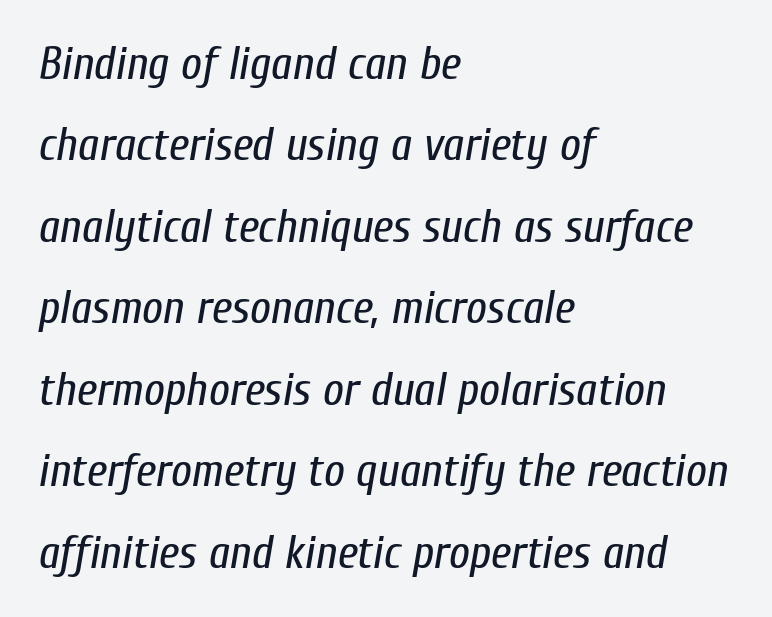
The image shows 46 px regular-weight, condensed type, italic (leaning right); set left-aligned, line spacing 1.77x, normal letter spacing, not underlined; low stroke contrast and a medium x-height.
